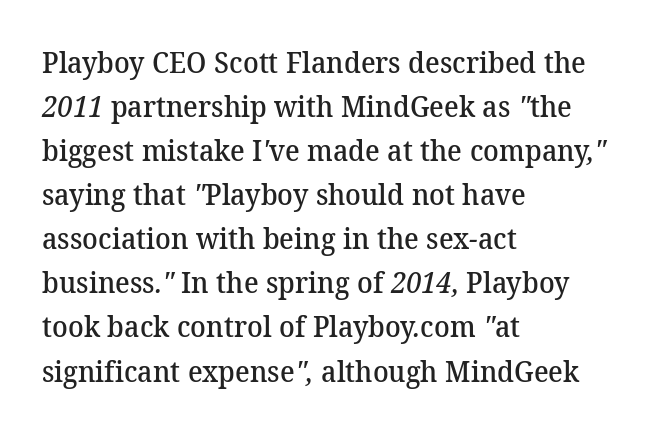
{"serif": "yes", "bold": "semi", "weight": "semibold", "width": "normal", "stroke_contrast": "medium", "x_height": "medium", "monospaced": "no", "underline": "no", "align": "left", "line_spacing": "normal", "line_spacing_ratio": 1.52, "letter_spacing": "normal", "letter_spacing_em": 0.0, "glyph_px": 29}
